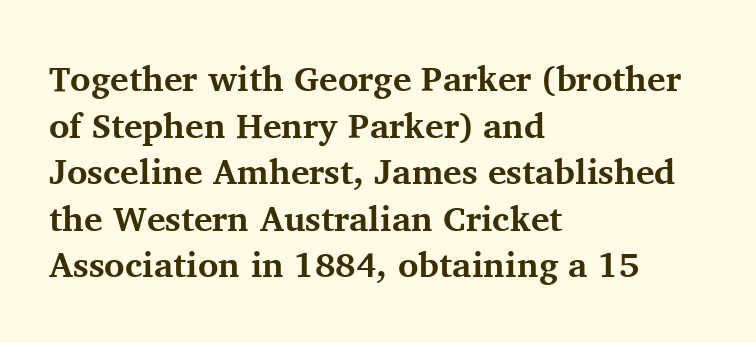
{"serif": "yes", "italic": "no", "bold": "yes", "weight": "bold", "width": "normal", "stroke_contrast": "medium", "x_height": "medium", "monospaced": "no", "underline": "no", "align": "left", "line_spacing": "normal", "line_spacing_ratio": 1.33, "letter_spacing": "normal", "letter_spacing_em": 0.0, "glyph_px": 35}
